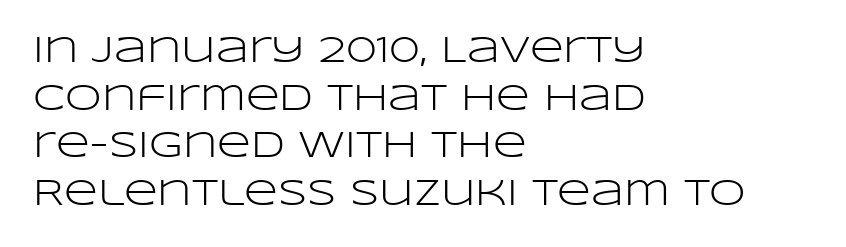
The image shows 37 px light, wide sans-serif type, upright; set left-aligned, normal line spacing (1.29x), normal letter spacing, not underlined; low stroke contrast and a large x-height.
